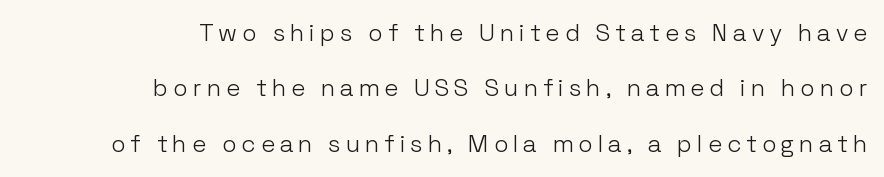
The letters are spread apart with noticeably loose tracking. Letters have the restrained weight of plain body copy at most. This is the regular roman posture of the typeface. Is there much room between lines? Yes — plenty of vertical air separates them. Descender tails drop into unmarked territory. One-word summary of the alignment: right.
